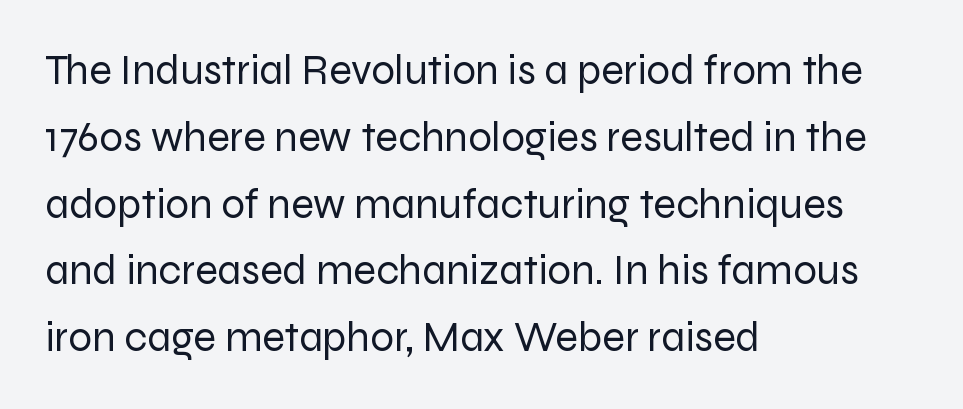
Are there feet on the stems? There aren't — it's a sans. The rendering anchors every line to the left-hand side. Default kerning and tracking; the words read as compact shapes. The baseline area is clear. The face used here is proportionally spaced, like ordinary book or web type.
